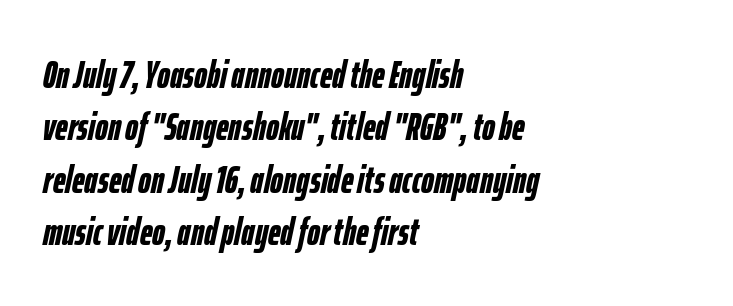
Reading down the block, your eye returns to a fixed left position each line. Here the glyphs are tracked normally, forming tight word shapes. Underlining? Definitely not there. Heavy-handed strokes throughout: this text is bold. Looks like regular typesetting: each glyph gets only the width it needs. Observe the lean: these are italic letterforms.
